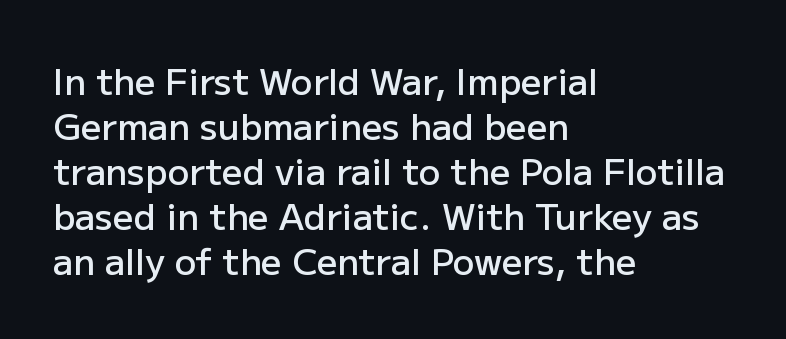
{"serif": "no", "italic": "no", "bold": "semi", "weight": "semibold", "width": "normal", "stroke_contrast": "low", "x_height": "medium", "monospaced": "no", "underline": "no", "align": "left", "line_spacing": "normal", "line_spacing_ratio": 1.25, "letter_spacing": "normal", "letter_spacing_em": 0.0, "glyph_px": 36}
